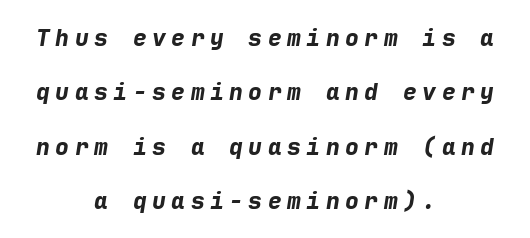
What stands out about the letter spacing? Its width — letters are far apart. Descenders are the only things crossing below the line. A typesetter would call this leading open, well beyond the default. Every row of glyphs is offset so its center matches the block's center. A dark, heavy texture on the line: the type is bold.
